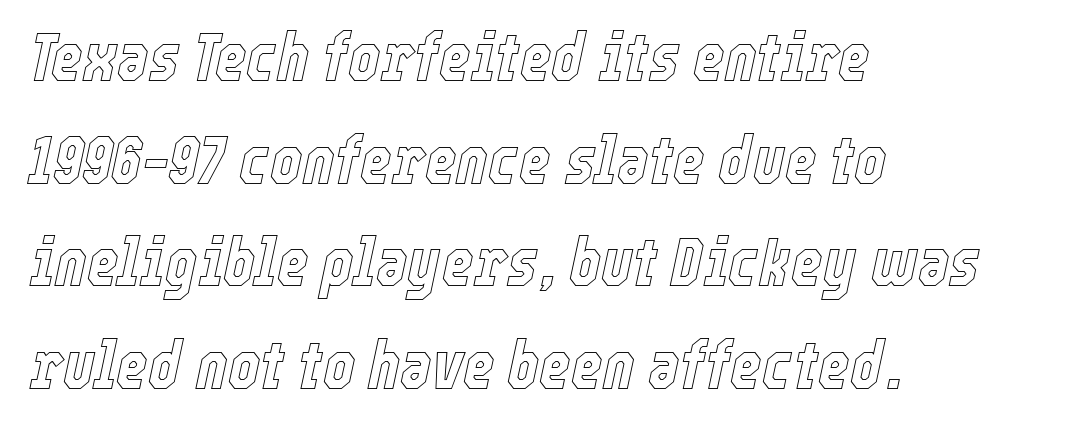
Q: Is the text italic (slanted)? A: Yes, it leans right by about 12 degrees.
Q: Is the text underlined? A: No.
Q: How is the paragraph aligned? A: Left-aligned.
Q: Is the spacing between letters normal or unusually wide? A: Normal.
Q: Is the spacing between lines tight, normal or loose? A: Normal.
Q: Width (condensed, normal, or wide)? A: Condensed.
Q: x-height? A: Medium.
Q: Monospaced? A: No.
